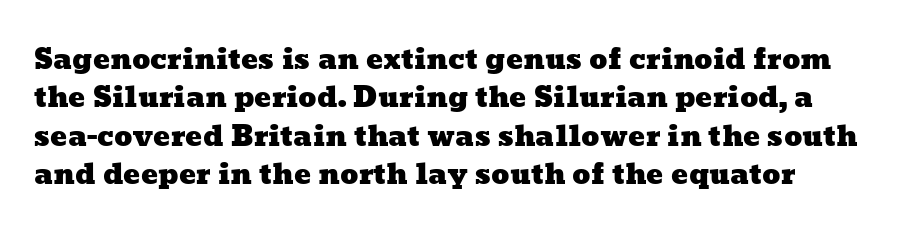
The face used here is rendered with its standard letterfit. Only glyphs here, with clear space below each row. Each new line begins a customary step beneath the previous one. Is this a fixed-width face? No — the glyphs have proportional, varying widths.
